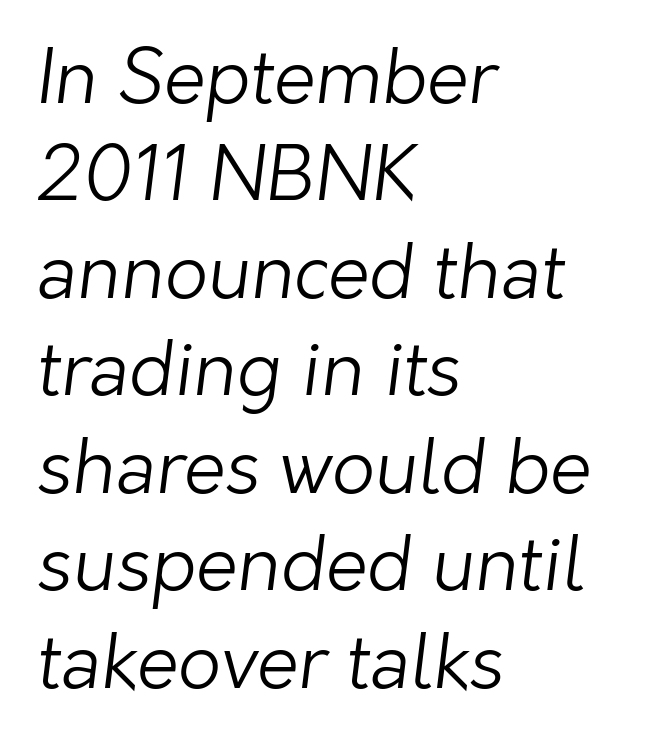
{"serif": "no", "bold": "no", "weight": "light", "width": "normal", "stroke_contrast": "low", "x_height": "medium", "monospaced": "no", "underline": "no", "align": "left", "line_spacing": "normal", "line_spacing_ratio": 1.3, "letter_spacing": "normal", "letter_spacing_em": 0.0, "glyph_px": 75}
